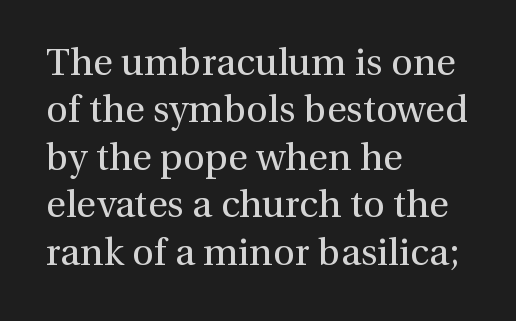
{"serif": "yes", "italic": "no", "bold": "no", "weight": "regular", "width": "normal", "stroke_contrast": "medium", "x_height": "medium", "monospaced": "no", "underline": "no", "align": "left", "line_spacing": "normal", "line_spacing_ratio": 1.25, "letter_spacing": "normal", "letter_spacing_em": 0.0, "glyph_px": 38}
